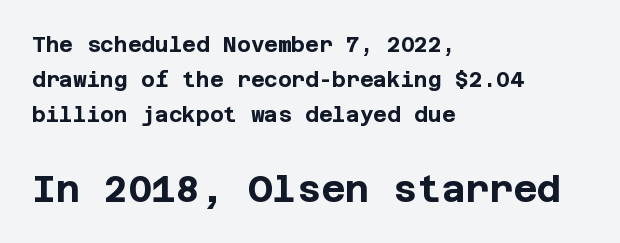
Q: Is the text bold? A: Yes.
Q: Is the text italic (slanted)? A: No, it is upright.
Q: Is the typeface a serif or a sans-serif typeface? A: Sans-serif.
Q: Is the text underlined? A: No.
Q: How is the paragraph aligned? A: Left-aligned.
Q: Is the spacing between letters normal or unusually wide? A: Normal.
Q: Is the spacing between lines tight, normal or loose? A: Normal.
Q: Which block of text is set in a larger size, the first (top) or the second (bottom)? A: The second (bottom) one.
Q: Width (condensed, normal, or wide)? A: Normal.
Q: Stroke contrast? A: Low.
Q: x-height? A: Large.
